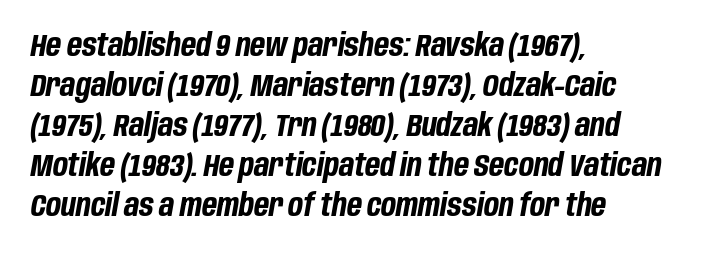
What weight is shown? A full bold with thick strokes. The type is set solid horizontally, with unmodified tracking. Left-aligned paragraph, ragged on the right. The face used here has a pronounced slope to its letters. The string is rendered with underlining switched off. Spacing verdict: proportional, widths tailored to each character.
